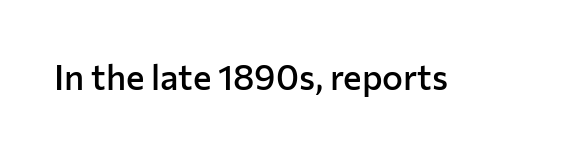
The image shows 35 px semibold sans-serif type, upright; set normal letter spacing, not underlined; low stroke contrast and a medium x-height.
